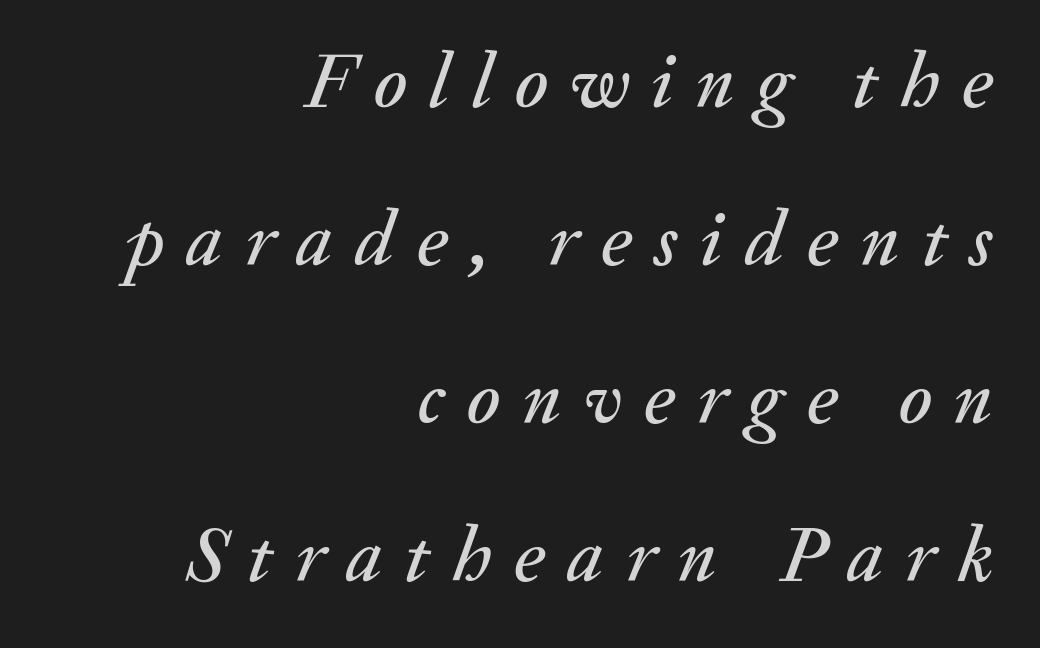
The image shows 79 px text type, italic (leaning right); set right-aligned, loose line spacing (2.0x), unusually wide letter spacing (+0.28 em), not underlined; medium stroke contrast and a small x-height.
